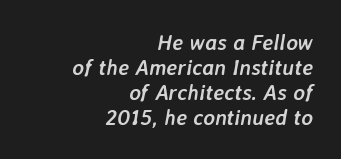
Q: Is the text bold? A: Yes.
Q: Is the text italic (slanted)? A: Yes, it leans right by about 7 degrees.
Q: Is the text underlined? A: No.
Q: How is the paragraph aligned? A: Right-aligned.
Q: Is the spacing between letters normal or unusually wide? A: Normal.
Q: Is the spacing between lines tight, normal or loose? A: Tight.
